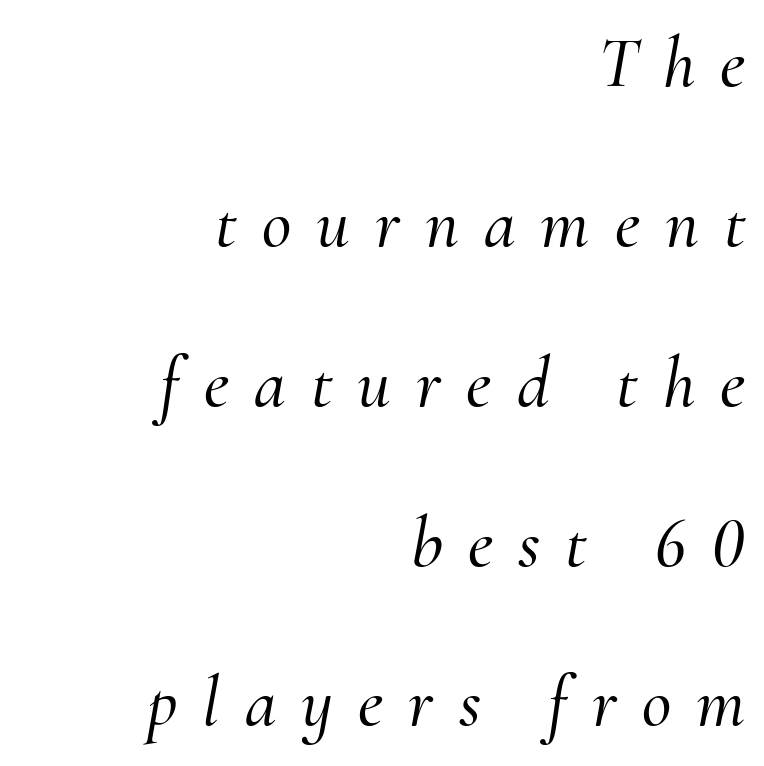
Q: Is the text italic (slanted)? A: Yes, it leans right by about 10 degrees.
Q: Is the typeface a serif or a sans-serif typeface? A: Serif.
Q: Is the text underlined? A: No.
Q: How is the paragraph aligned? A: Right-aligned.
Q: Is the spacing between letters normal or unusually wide? A: Unusually wide.
Q: Is the spacing between lines tight, normal or loose? A: Loose.
Q: Width (condensed, normal, or wide)? A: Normal.
Q: Stroke contrast? A: Medium.
Q: x-height? A: Small.
Q: Monospaced? A: No.
